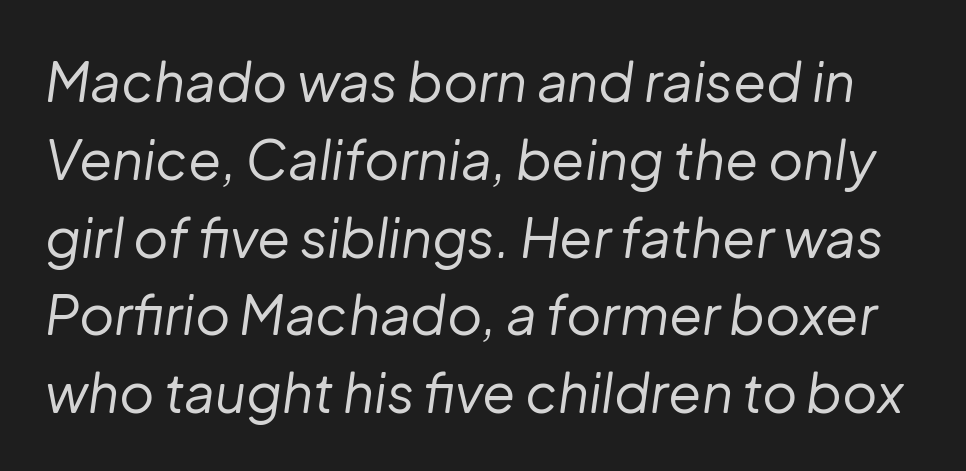
The image shows 54 px regular-weight type, italic (leaning right); set normal line spacing (1.44x), normal letter spacing, not underlined; low stroke contrast and a medium x-height.
